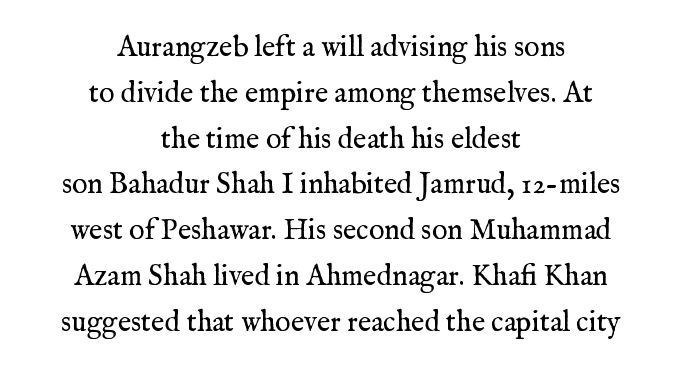
Q: Is the text bold? A: No.
Q: Is the text italic (slanted)? A: No, it is upright.
Q: Is the typeface a serif or a sans-serif typeface? A: Serif.
Q: Is the text underlined? A: No.
Q: How is the paragraph aligned? A: Centered.
Q: Is the spacing between letters normal or unusually wide? A: Normal.
Q: Is the spacing between lines tight, normal or loose? A: Normal.
Q: Width (condensed, normal, or wide)? A: Normal.
Q: Stroke contrast? A: Medium.
Q: x-height? A: Medium.
Q: Monospaced? A: No.
